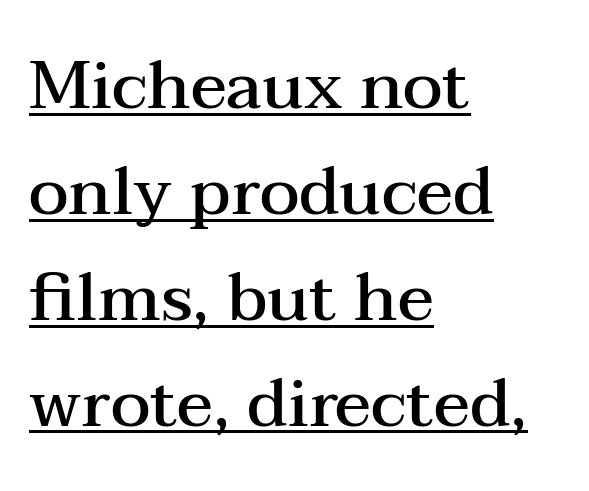
Q: Is the text bold? A: Semi-bold.
Q: Is the text italic (slanted)? A: No, it is upright.
Q: Is the typeface a serif or a sans-serif typeface? A: Serif.
Q: Is the text underlined? A: Yes.
Q: How is the paragraph aligned? A: Left-aligned.
Q: Is the spacing between letters normal or unusually wide? A: Normal.
Q: Is the spacing between lines tight, normal or loose? A: Normal.
Q: Width (condensed, normal, or wide)? A: Wide.
Q: Stroke contrast? A: Medium.
Q: x-height? A: Medium.
Q: Monospaced? A: No.
